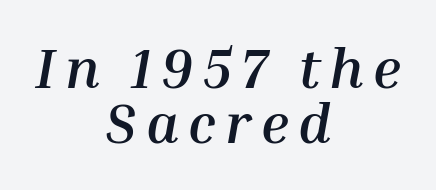
Q: Is the text bold? A: Yes.
Q: Is the text italic (slanted)? A: Yes, it leans right by about 10 degrees.
Q: Is the text underlined? A: No.
Q: How is the paragraph aligned? A: Centered.
Q: Is the spacing between lines tight, normal or loose? A: Tight.
Q: Width (condensed, normal, or wide)? A: Normal.
Q: Stroke contrast? A: Medium.
Q: x-height? A: Medium.
Q: Monospaced? A: No.
